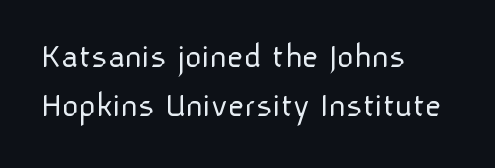
Q: Is the text bold? A: No.
Q: Is the text italic (slanted)? A: No, it is upright.
Q: Is the typeface a serif or a sans-serif typeface? A: Sans-serif.
Q: Is the text underlined? A: No.
Q: How is the paragraph aligned? A: Left-aligned.
Q: Is the spacing between letters normal or unusually wide? A: Normal.
Q: Is the spacing between lines tight, normal or loose? A: Normal.
Q: Width (condensed, normal, or wide)? A: Normal.
Q: Stroke contrast? A: Low.
Q: x-height? A: Medium.
Q: Monospaced? A: No.
